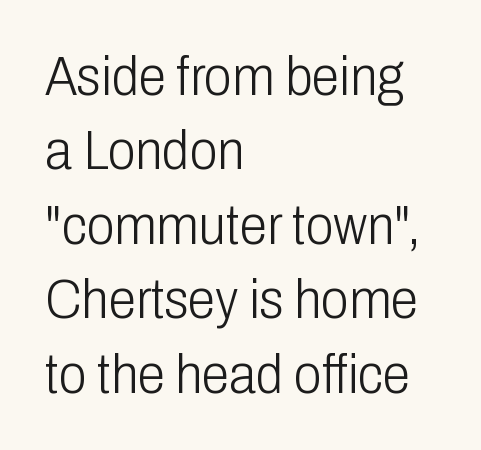
The image shows 56 px light, condensed sans-serif type, upright; set left-aligned, normal line spacing (1.33x), normal letter spacing, not underlined; low stroke contrast and a medium x-height.
